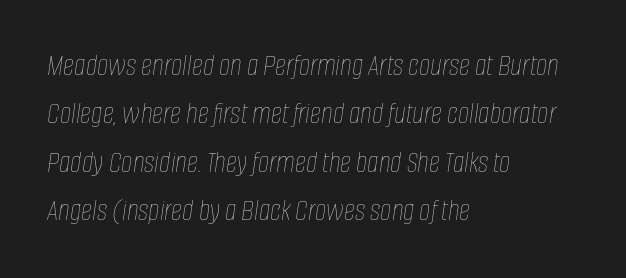
{"italic": "yes", "lean": "right", "slant_degrees": 8, "bold": "no", "weight": "thin", "width": "condensed", "stroke_contrast": "low", "x_height": "large", "monospaced": "no", "underline": "no", "align": "left", "line_spacing": "normal", "line_spacing_ratio": 1.56, "letter_spacing": "normal", "letter_spacing_em": 0.0, "glyph_px": 31}
